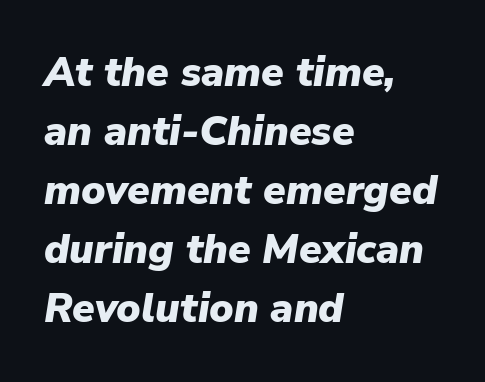
A full-strength bold gives these letters their thick strokes. Nobody drew a line under any word here. An italicized treatment has been applied to the whole sample. In terms of letterspacing, this is plain default setting.
